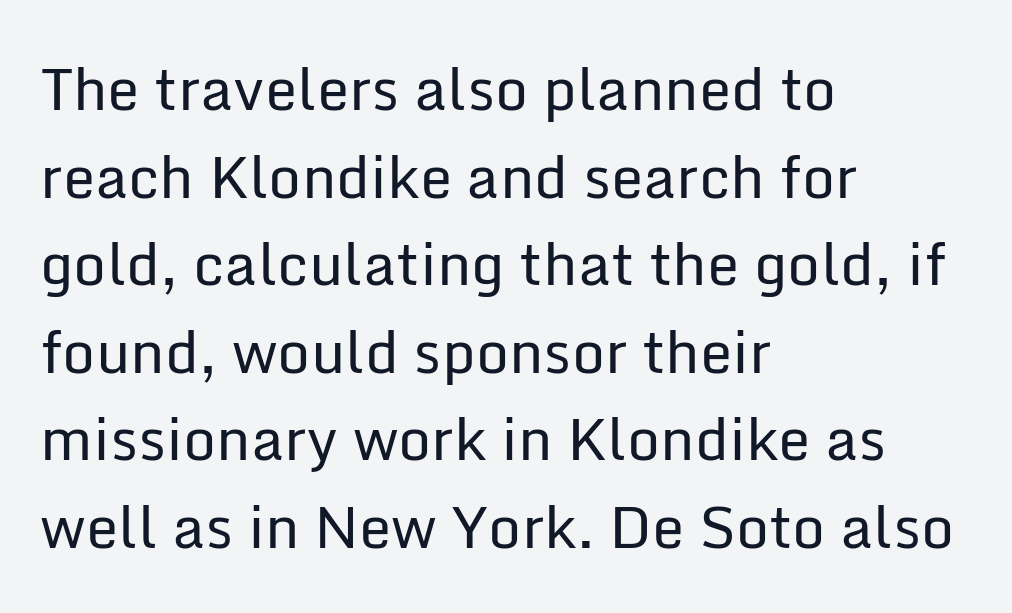
Q: Is the text bold? A: No.
Q: Is the text italic (slanted)? A: No, it is upright.
Q: Is the typeface a serif or a sans-serif typeface? A: Sans-serif.
Q: Is the text underlined? A: No.
Q: How is the paragraph aligned? A: Left-aligned.
Q: Is the spacing between letters normal or unusually wide? A: Normal.
Q: Is the spacing between lines tight, normal or loose? A: Normal.
Q: Width (condensed, normal, or wide)? A: Normal.
Q: Stroke contrast? A: Low.
Q: x-height? A: Medium.
Q: Monospaced? A: No.
